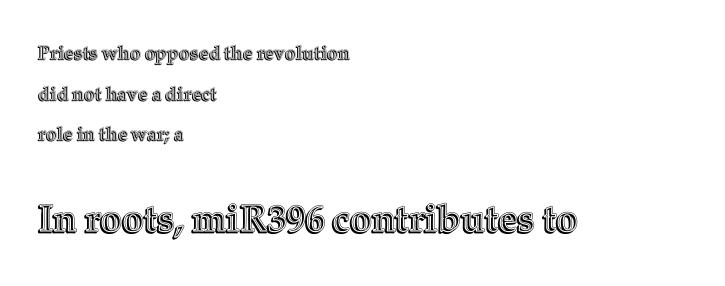
The lower block of text is set noticeably larger than the block above it. The rendering keeps characters at their native spacing. Nope, not italic — everything's standing straight. The letters advance in unequal steps, a hallmark of proportional type.
